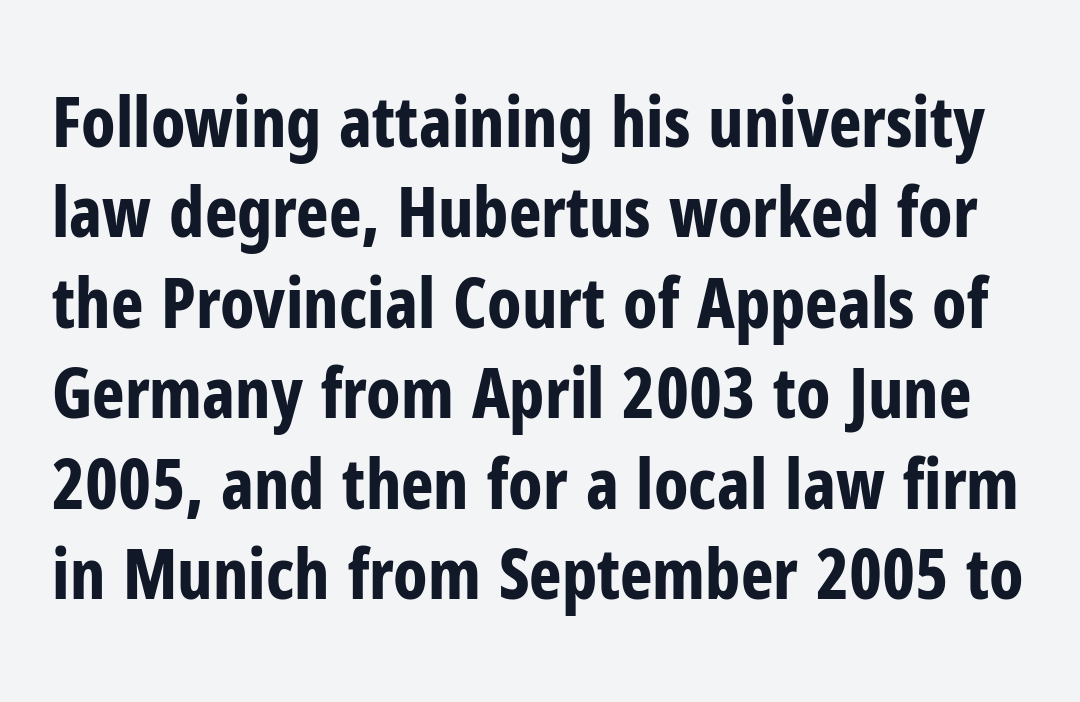
The image shows 69 px bold, condensed sans-serif type, upright; set normal line spacing (1.31x), normal letter spacing, not underlined; low stroke contrast and a medium x-height.
